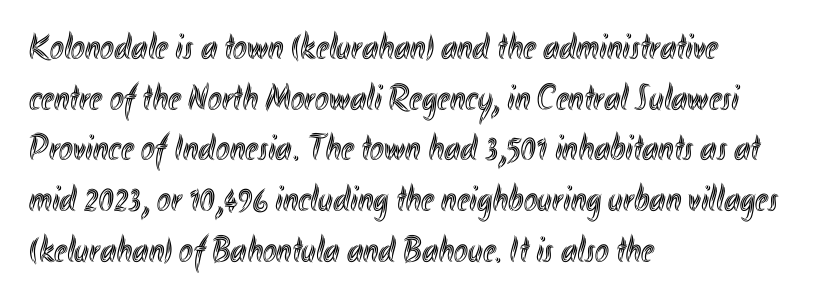
{"width": "condensed", "x_height": "small", "monospaced": "no", "underline": "no", "align": "left", "line_spacing": "normal", "line_spacing_ratio": 1.37, "letter_spacing": "normal", "letter_spacing_em": 0.0, "glyph_px": 37}
